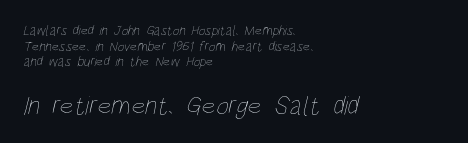
The image shows 27 px text type; set left-aligned, tight line spacing (1.12x), normal letter spacing, not underlined; the second (bottom) block is 1.93x larger.
